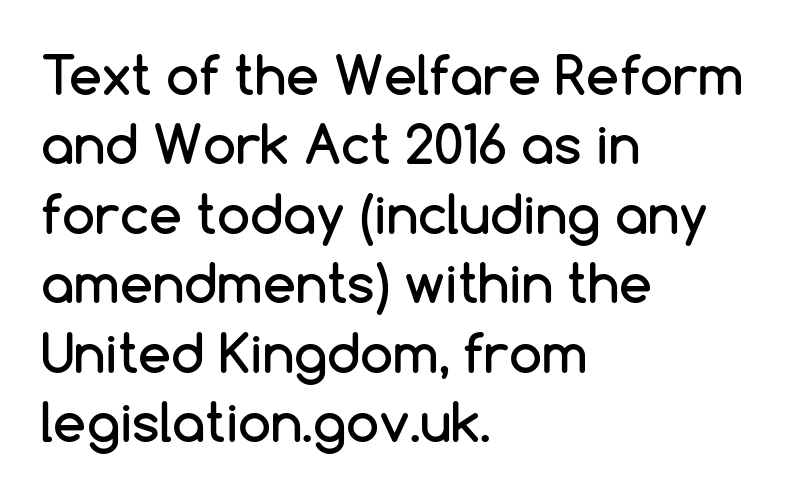
Letterform terminals end flat and unadorned throughout the passage. The rendering uses natural spacing where letterforms have individual widths. Each new line begins a customary step beneath the previous one. The lettering holds an erect, upright posture throughout.
